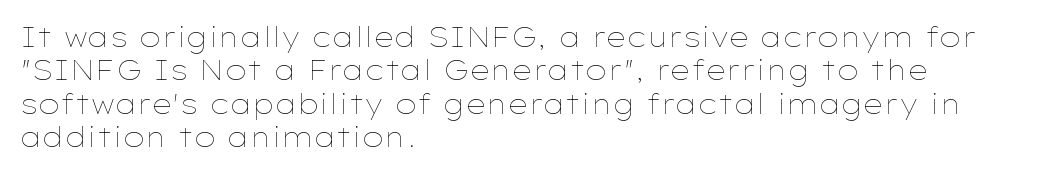
No letter is thick-stroked: the sample isn't bold. This rendering leaves character spacing at its baseline value. A bare baseline throughout the passage. Line beginnings align vertically; line endings do not. This sample uses an upright cut, with every glyph sitting square on the baseline.
